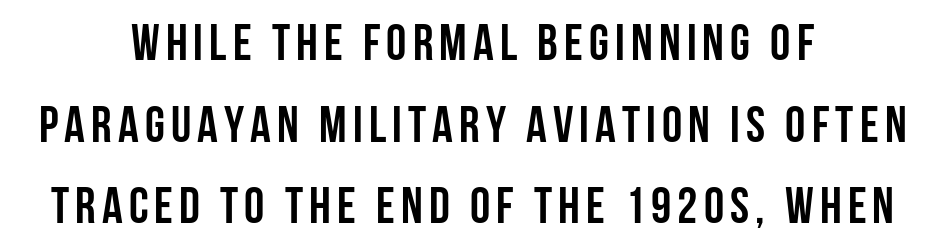
In terms of posture, this sample is upright. Every letter is thick-stroked: bold, no question. Which margin do the lines hug? Neither — every line sits in the middle. Unmarked baselines from the first word to the last. Horizontal bands of white between lines are of average thickness.
